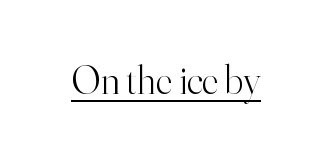
The image shows 40 px light serif type, upright; set normal letter spacing, underlined; high stroke contrast and a small x-height.
